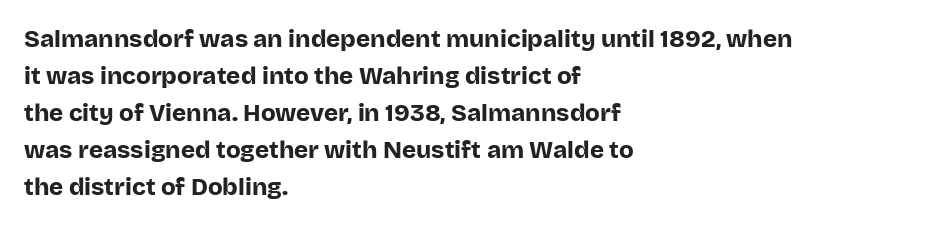
Q: Is the text bold? A: Yes.
Q: Is the text italic (slanted)? A: No, it is upright.
Q: Is the text underlined? A: No.
Q: How is the paragraph aligned? A: Left-aligned.
Q: Is the spacing between letters normal or unusually wide? A: Normal.
Q: Is the spacing between lines tight, normal or loose? A: Normal.
